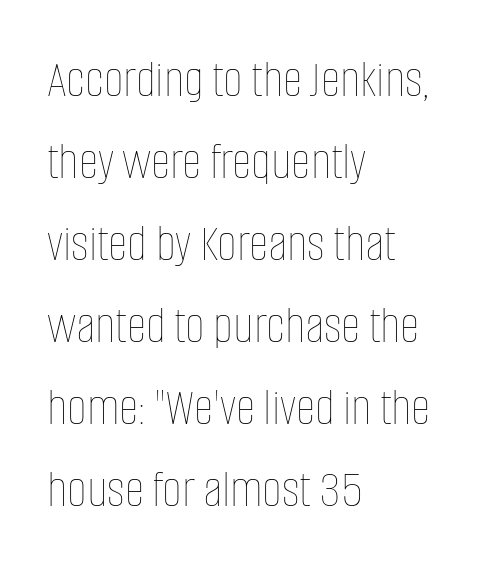
The image shows 54 px thin, condensed type, upright; set left-aligned, normal line spacing (1.52x), normal letter spacing, not underlined; low stroke contrast and a large x-height.
